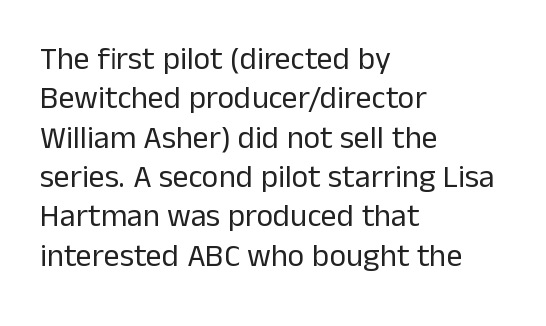
Nothing heavy about these letters — not bold at all. Each row of text sits above clean, open space. A student would call this left alignment; a typographer would say flush left, rag right. No feet cap the strokes, marking this as sans-serif type.
